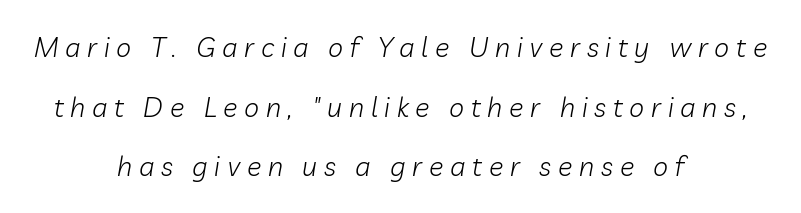
The characters are drawn with everyday or finer stroke widths. These lines stack symmetrically, like a column narrowing and widening about its center. Vertical spacing — loose. Observe the wide spacing: letters keep a clear distance from each other. A typesetter would mark this as italic. Just letters on the line, the space beneath them empty.
